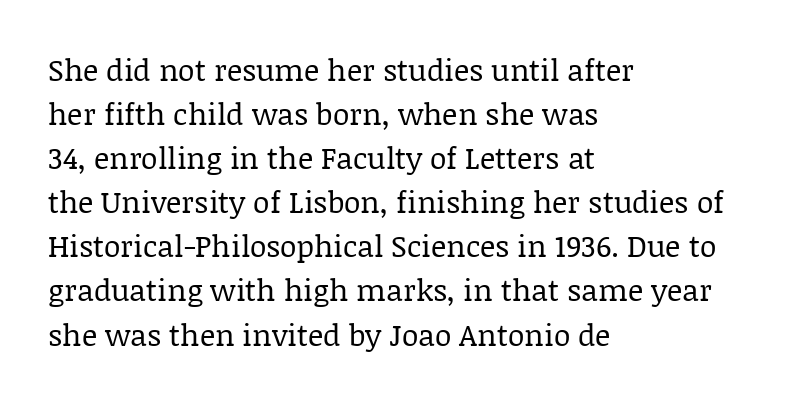
{"serif": "yes", "italic": "no", "bold": "no", "weight": "regular", "width": "normal", "stroke_contrast": "low", "x_height": "large", "monospaced": "no", "underline": "no", "align": "left", "line_spacing": "normal", "line_spacing_ratio": 1.47, "letter_spacing": "normal", "letter_spacing_em": 0.0, "glyph_px": 30}
